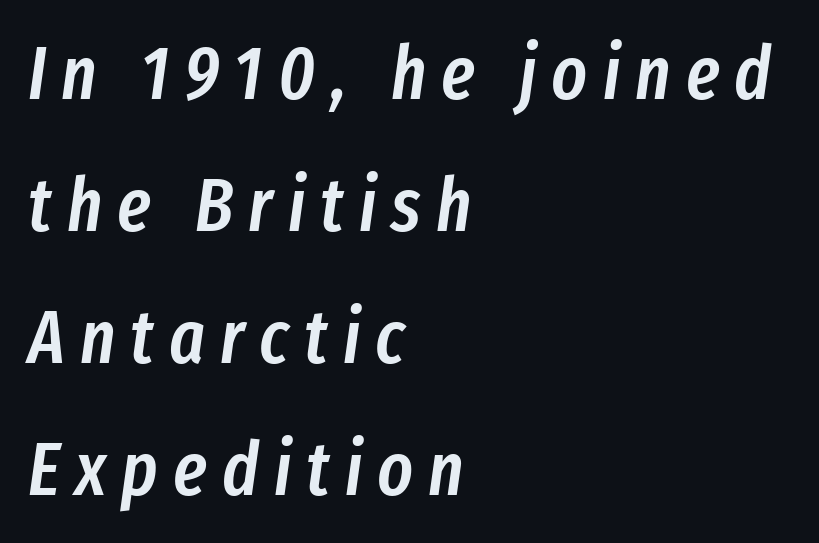
The image shows 75 px semibold, condensed type, italic (leaning right); set left-aligned, line spacing 1.76x, unusually wide letter spacing (+0.2 em), not underlined; low stroke contrast and a medium x-height.
